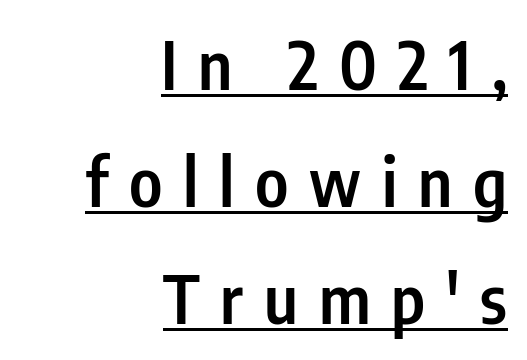
Q: Is the text bold? A: Semi-bold.
Q: Is the text italic (slanted)? A: No, it is upright.
Q: Is the typeface a serif or a sans-serif typeface? A: Sans-serif.
Q: Is the text underlined? A: Yes.
Q: How is the paragraph aligned? A: Right-aligned.
Q: Is the spacing between letters normal or unusually wide? A: Unusually wide.
Q: Width (condensed, normal, or wide)? A: Condensed.
Q: Stroke contrast? A: Low.
Q: x-height? A: Medium.
Q: Monospaced? A: No.
